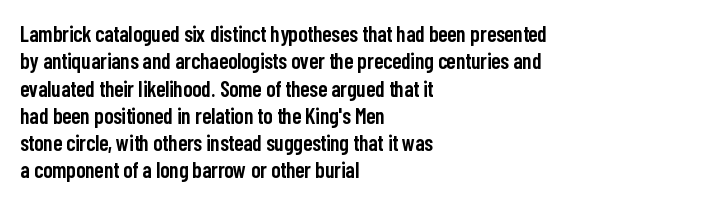
{"italic": "no", "bold": "semi", "underline": "no", "align": "left", "line_spacing_ratio": 1.24, "letter_spacing": "normal", "letter_spacing_em": 0.0, "glyph_px": 22}
